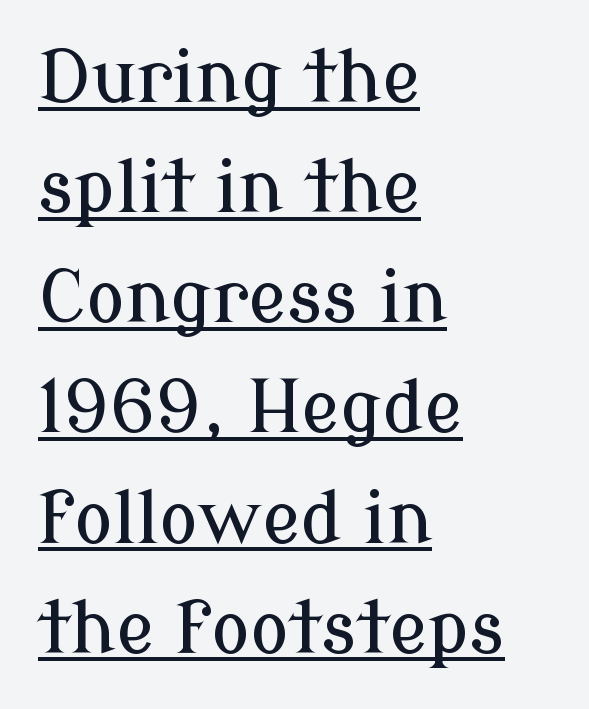
The image shows 72 px serif type, upright; set left-aligned, normal line spacing (1.53x), normal letter spacing, underlined; low stroke contrast and a medium x-height.
